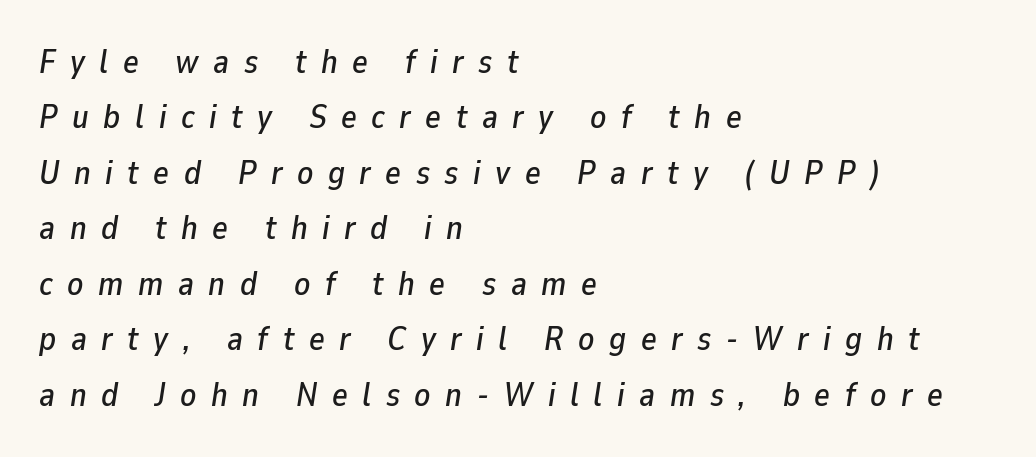
{"italic": "yes", "lean": "right", "slant_degrees": 9, "width": "normal", "stroke_contrast": "low", "x_height": "medium", "monospaced": "no", "underline": "no", "align": "left", "line_spacing": "normal", "line_spacing_ratio": 1.68, "letter_spacing": "wide", "letter_spacing_em": 0.44, "glyph_px": 33}
